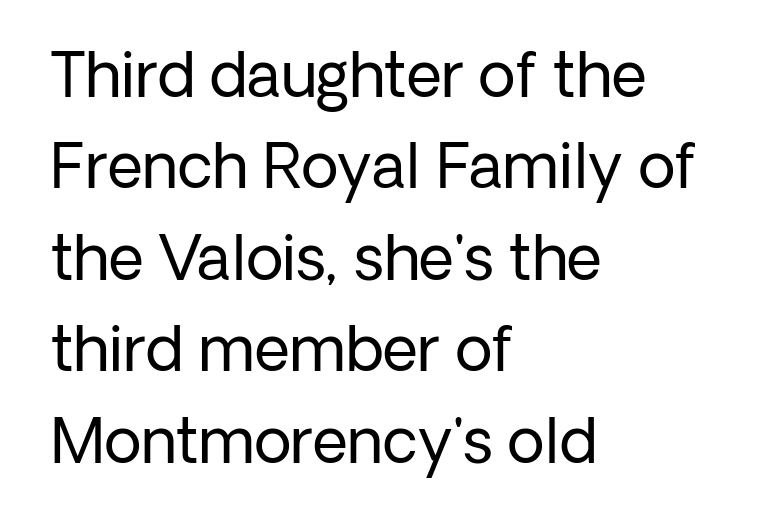
The image shows 61 px regular-weight sans-serif type, upright; set left-aligned, normal line spacing (1.5x), normal letter spacing, not underlined; low stroke contrast and a medium x-height.
